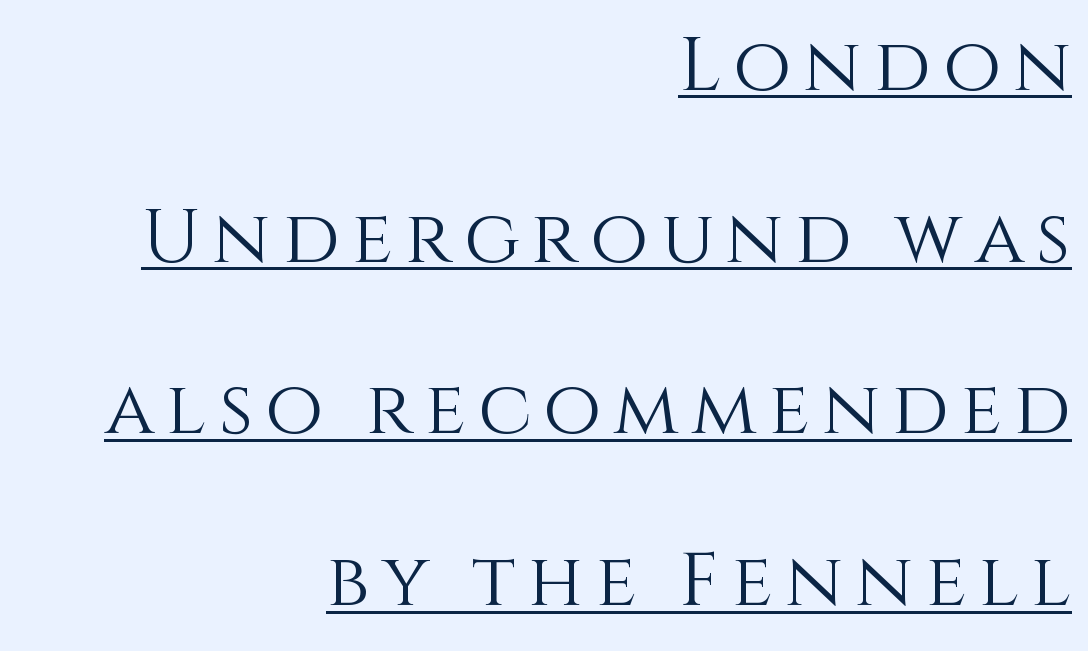
Q: Is the text bold? A: No.
Q: Is the text italic (slanted)? A: No, it is upright.
Q: Is the text underlined? A: Yes.
Q: How is the paragraph aligned? A: Right-aligned.
Q: Is the spacing between lines tight, normal or loose? A: Loose.
Q: Width (condensed, normal, or wide)? A: Normal.
Q: x-height? A: Large.
Q: Monospaced? A: No.
